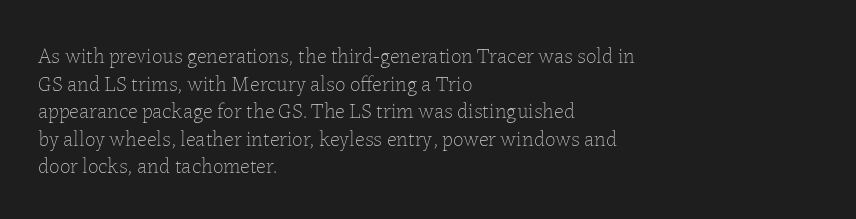
The image shows 21 px text type, upright; set left-aligned, normal line spacing (1.31x), normal letter spacing, not underlined.
